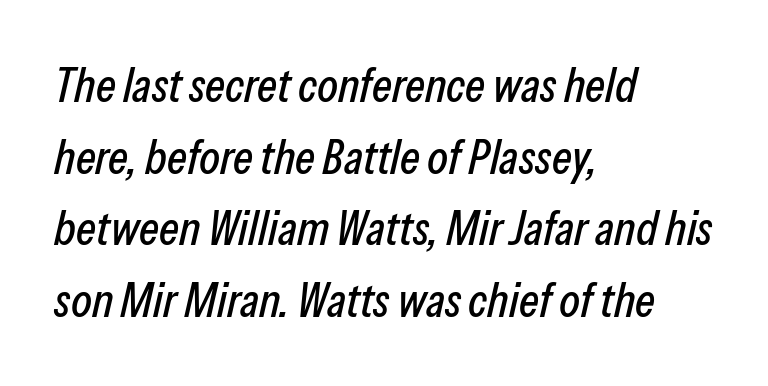
The passage shown is typed in a proportional face where columns would drift. Check under the words: just untouched page. Every row of glyphs begins at an identical x-position on the left. Summary of vertical rhythm: regular, with standard interline spacing. The specimen reads as italic at a glance.
